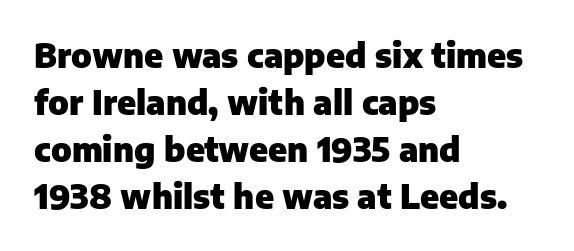
The image shows 33 px heavy sans-serif type, upright; set left-aligned, normal line spacing (1.42x), normal letter spacing, not underlined; low stroke contrast and a medium x-height.
